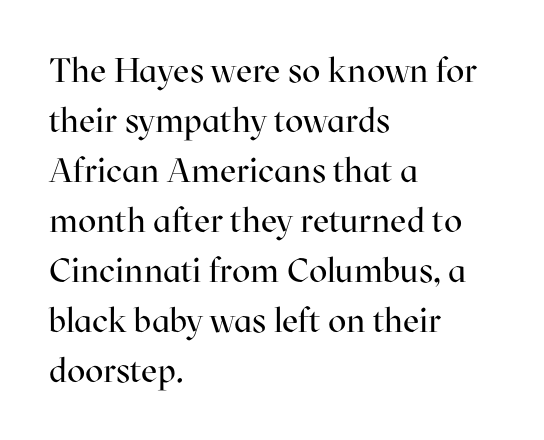
{"serif": "yes", "italic": "no", "bold": "no", "weight": "regular", "width": "normal", "stroke_contrast": "high", "x_height": "medium", "monospaced": "no", "underline": "no", "align": "left", "line_spacing": "normal", "line_spacing_ratio": 1.47, "letter_spacing": "normal", "letter_spacing_em": 0.0, "glyph_px": 34}
